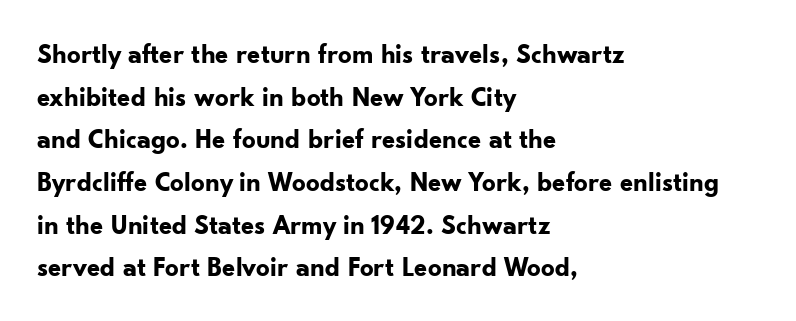
Typesetter's note: full bold, strokes at maximum text heaviness. Compared with typical paragraphs, the rows here are spaced about the same. Layout note: lines flush left. The passage shown is not underscored anywhere.
